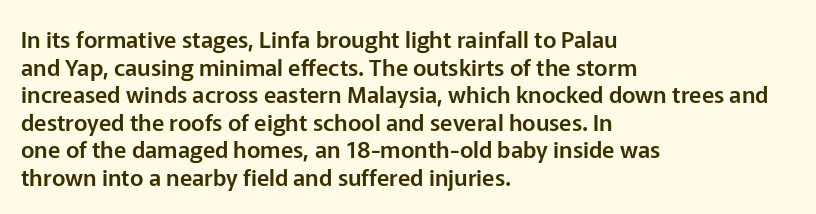
Q: Is the text italic (slanted)? A: No, it is upright.
Q: Is the text underlined? A: No.
Q: How is the paragraph aligned? A: Left-aligned.
Q: Is the spacing between letters normal or unusually wide? A: Normal.
